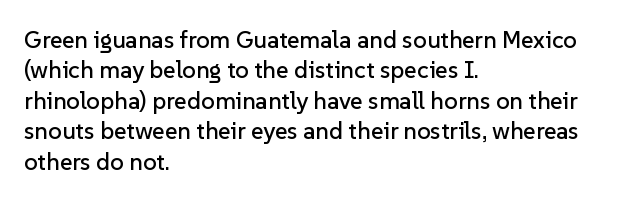
{"italic": "no", "underline": "no", "align": "left", "line_spacing": "normal", "line_spacing_ratio": 1.27, "letter_spacing": "normal", "letter_spacing_em": 0.0, "glyph_px": 24}
